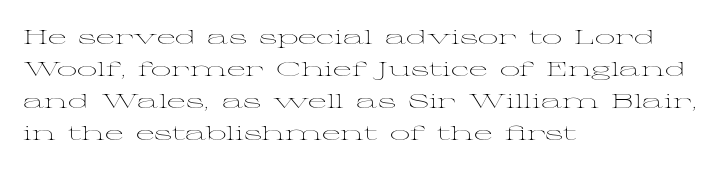
Caption: standard tracking, unaltered. The line-height multiplier appears to be the usual default. Type without underlining. This sample uses an upright cut, with every glyph sitting square on the baseline. This rendering uses left alignment, leaving the right contour irregular. The characters are drawn with everyday or finer stroke widths.
